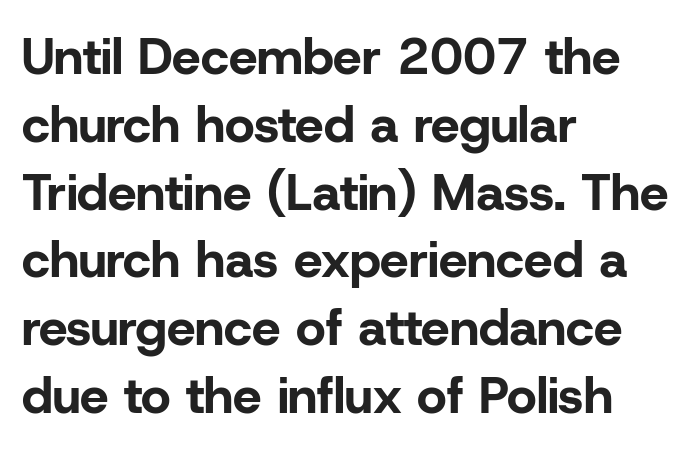
Varying glyph widths throughout — classic text-font behaviour. Typographic density is high because the face is bold. Compared with a centered layout, this one pins lines to the left instead. Notice how the stems are strictly vertical — no italics here.
